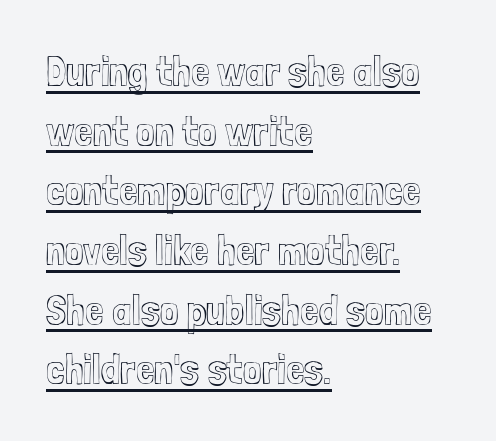
Horizontal alignment here is leftward, the default for most running prose. Ascenders rise straight up at ninety degrees. Each new line begins a customary step beneath the previous one. This rendering leaves character spacing at its baseline value. Decoration check: the copy is underlined.
